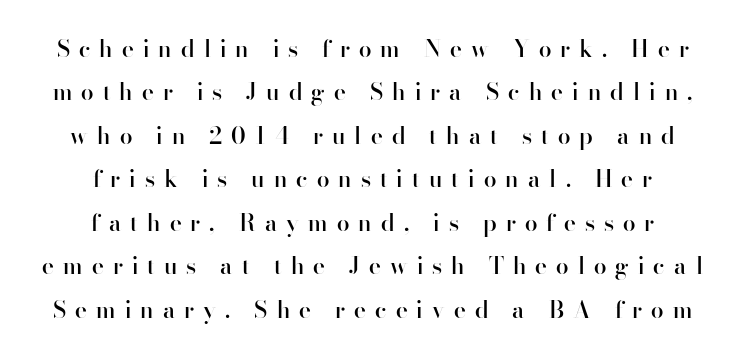
{"italic": "no", "bold": "semi", "underline": "no", "align": "center", "line_spacing_ratio": 1.89, "letter_spacing": "wide", "letter_spacing_em": 0.4, "glyph_px": 23}
